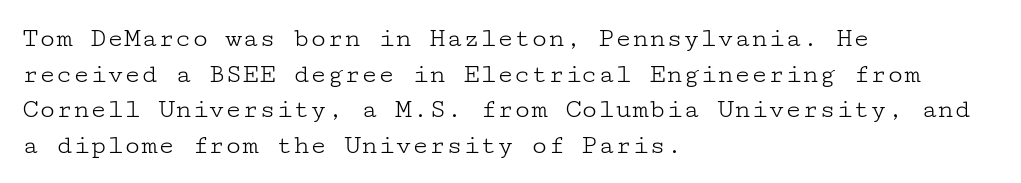
{"serif": "yes", "italic": "no", "bold": "no", "weight": "light", "width": "wide", "stroke_contrast": "low", "x_height": "medium", "underline": "no", "align": "left", "line_spacing": "normal", "line_spacing_ratio": 1.27, "letter_spacing": "normal", "letter_spacing_em": 0.0, "glyph_px": 28}
